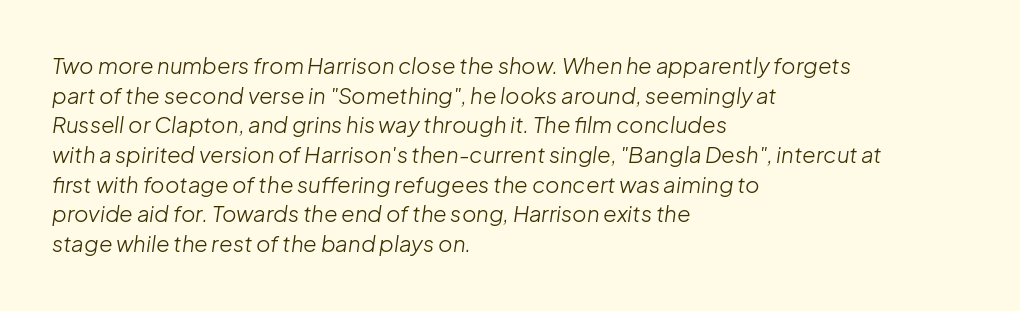
The image shows 22 px text type, italic (leaning right); set left-aligned, normal line spacing (1.35x), normal letter spacing, not underlined.
